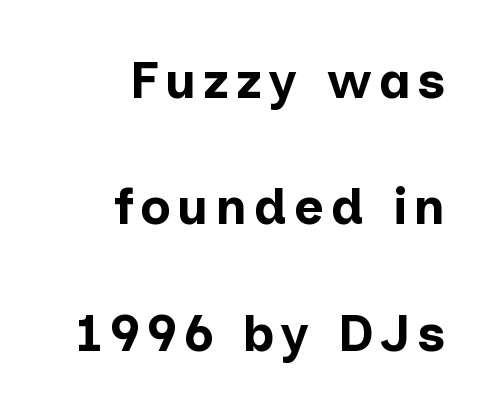
The image shows 51 px bold sans-serif type, upright; set right-aligned, loose line spacing (2.48x), not underlined; low stroke contrast and a medium x-height.
